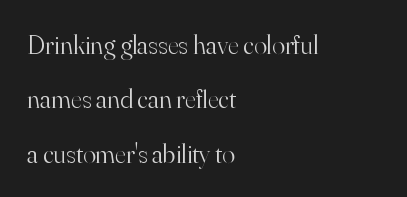
Teacher's note: observe the even left margin — that is flush-left alignment. Airy leading. When letters stand straight like this, we call the style roman or upright. The letterforms sit at book weight or below. Descenders hang freely into open space.
